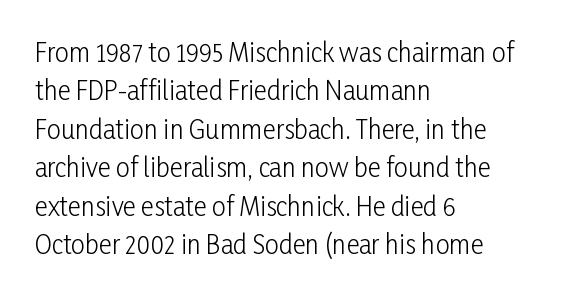
Q: Is the text bold? A: No.
Q: Is the text italic (slanted)? A: No, it is upright.
Q: Is the text underlined? A: No.
Q: How is the paragraph aligned? A: Left-aligned.
Q: Is the spacing between letters normal or unusually wide? A: Normal.
Q: Is the spacing between lines tight, normal or loose? A: Normal.
